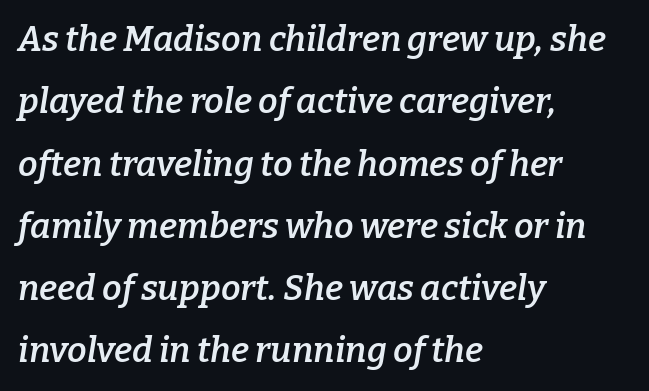
{"serif": "yes", "italic": "yes", "lean": "right", "slant_degrees": 9, "bold": "semi", "weight": "semibold", "width": "normal", "stroke_contrast": "low", "x_height": "medium", "monospaced": "no", "underline": "no", "align": "left", "line_spacing_ratio": 1.78, "letter_spacing": "normal", "letter_spacing_em": 0.0, "glyph_px": 35}
